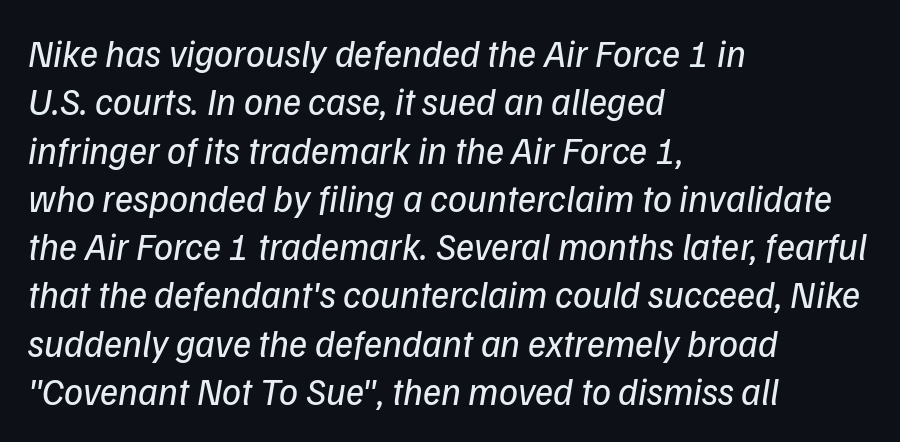
A typesetter would call this proportional, since set widths differ per character. Observe the ordinary spacing: letters are neighbours, not strangers. Interline gaps are of average width in this sample. Think standard paragraph weight, or any step lighter than that. Teacher's note: observe the even left margin — that is flush-left alignment.
